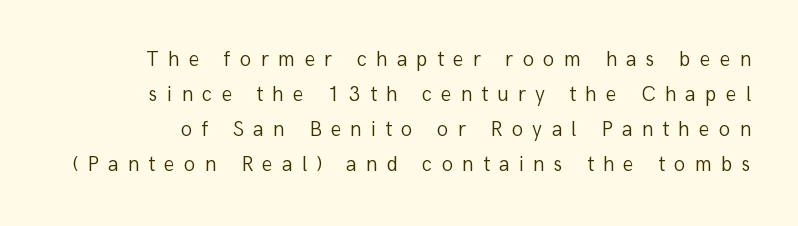
Q: Is the text bold? A: No.
Q: Is the text italic (slanted)? A: No, it is upright.
Q: Is the text underlined? A: No.
Q: Is the spacing between letters normal or unusually wide? A: Unusually wide.
Q: Is the spacing between lines tight, normal or loose? A: Normal.
